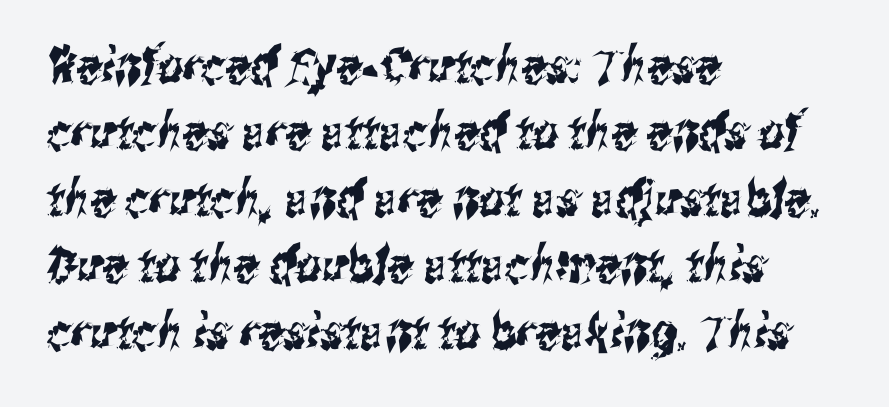
Q: Is the typeface a serif or a sans-serif typeface? A: Sans-serif.
Q: Is the text underlined? A: No.
Q: How is the paragraph aligned? A: Left-aligned.
Q: Is the spacing between letters normal or unusually wide? A: Normal.
Q: Is the spacing between lines tight, normal or loose? A: Normal.
Q: Width (condensed, normal, or wide)? A: Condensed.
Q: Stroke contrast? A: Medium.
Q: x-height? A: Medium.
Q: Monospaced? A: No.
